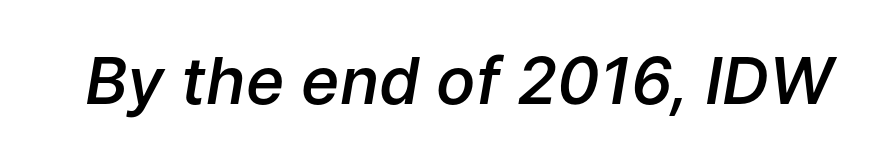
The image shows 65 px semibold type, italic (leaning right); set normal letter spacing, not underlined; low stroke contrast and a medium x-height.
